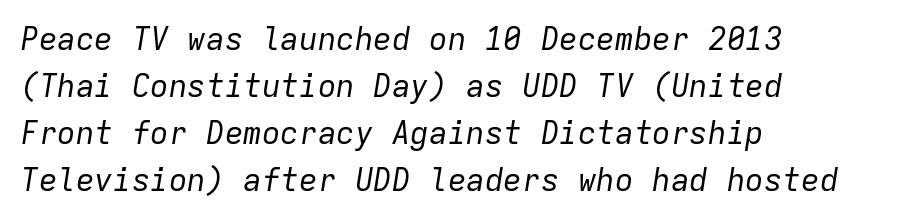
{"italic": "yes", "lean": "right", "slant_degrees": 9, "bold": "no", "weight": "regular", "width": "normal", "stroke_contrast": "low", "x_height": "medium", "monospaced": "yes", "underline": "no", "align": "left", "line_spacing": "normal", "line_spacing_ratio": 1.52, "letter_spacing": "normal", "letter_spacing_em": 0.0, "glyph_px": 31}
